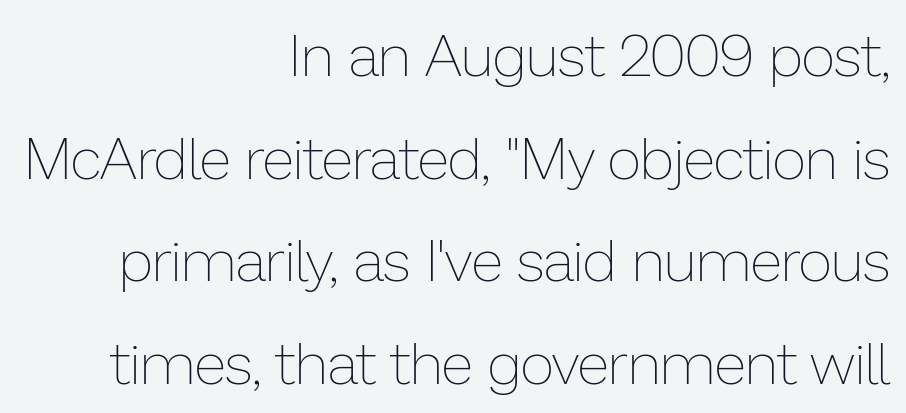
Italic? Not at all — the glyphs are vertical. Horizontally, the lines are justified to the trailing edge only. Varying glyph widths throughout — classic text-font behaviour. The passage shown is not underscored anywhere. What stands out about the letter spacing? Nothing — it is the standard amount.
